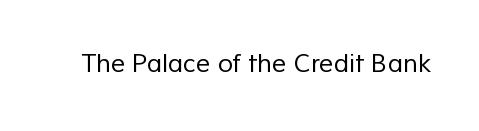
Ink coverage per letter is moderate at most. Check the space under the baseline: it is left empty. Nobody touched the tracking dial on this one.
